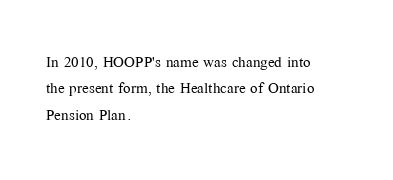
The image shows 20 px text type, upright; set left-aligned, normal line spacing (1.32x), normal letter spacing, not underlined.
